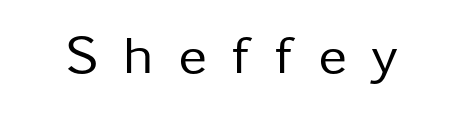
The font sits on the lighter half of the weight spectrum, regular included. Is this a sans? Yes — the strokes have no serifs. Descenders are the only things crossing below the line. Proportional: the letters do not fall into vertical columns.
